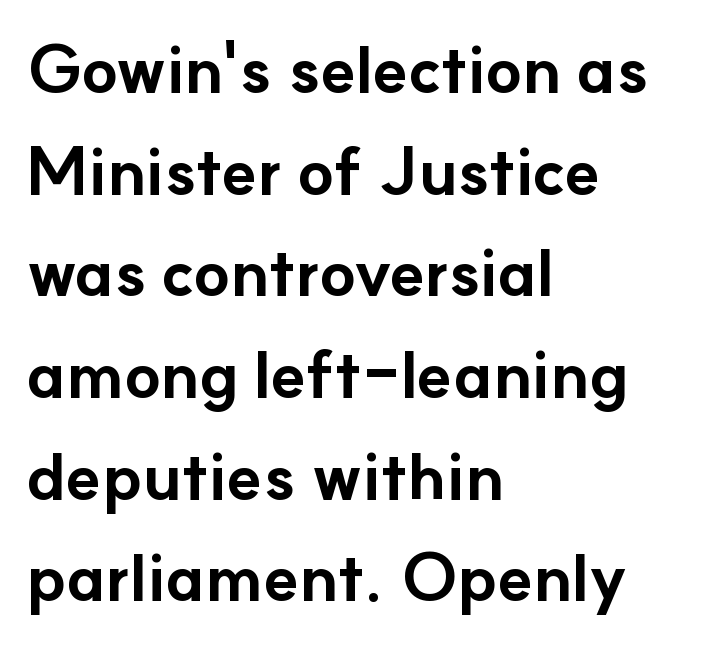
Q: Is the text bold? A: Yes.
Q: Is the text italic (slanted)? A: No, it is upright.
Q: Is the typeface a serif or a sans-serif typeface? A: Sans-serif.
Q: Is the text underlined? A: No.
Q: How is the paragraph aligned? A: Left-aligned.
Q: Is the spacing between letters normal or unusually wide? A: Normal.
Q: Is the spacing between lines tight, normal or loose? A: Normal.
Q: Width (condensed, normal, or wide)? A: Normal.
Q: Stroke contrast? A: Low.
Q: x-height? A: Small.
Q: Monospaced? A: No.
